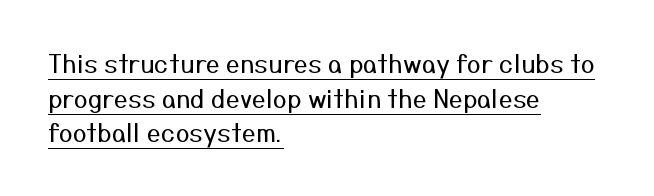
{"italic": "no", "bold": "no", "underline": "yes", "align": "left", "line_spacing": "normal", "line_spacing_ratio": 1.39, "letter_spacing": "normal", "letter_spacing_em": 0.0, "glyph_px": 25}
